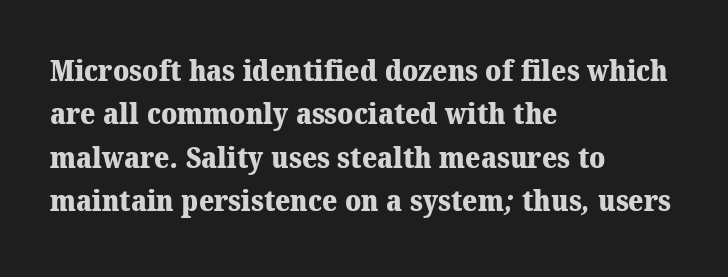
{"serif": "yes", "bold": "yes", "weight": "heavy", "width": "normal", "stroke_contrast": "medium", "x_height": "medium", "monospaced": "no", "underline": "no", "align": "left", "line_spacing": "normal", "line_spacing_ratio": 1.5, "letter_spacing": "normal", "letter_spacing_em": 0.0, "glyph_px": 29}
